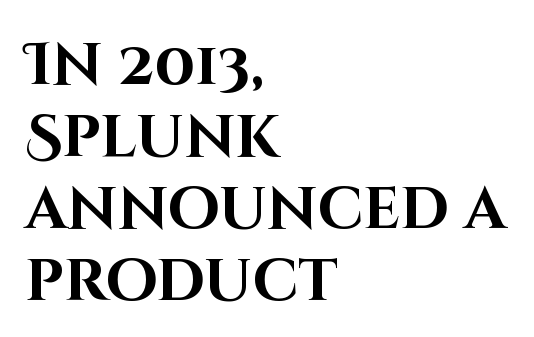
Honestly, there is no underline to notice here at all. The tracking reads as untouched default to a designer's eye. The font's upright variant was chosen for this text. The passage shown is typeset with a sans-serif family. Short and long lines alike share a common starting point at left. Here the designer chose a conventional face with non-uniform glyph widths.
